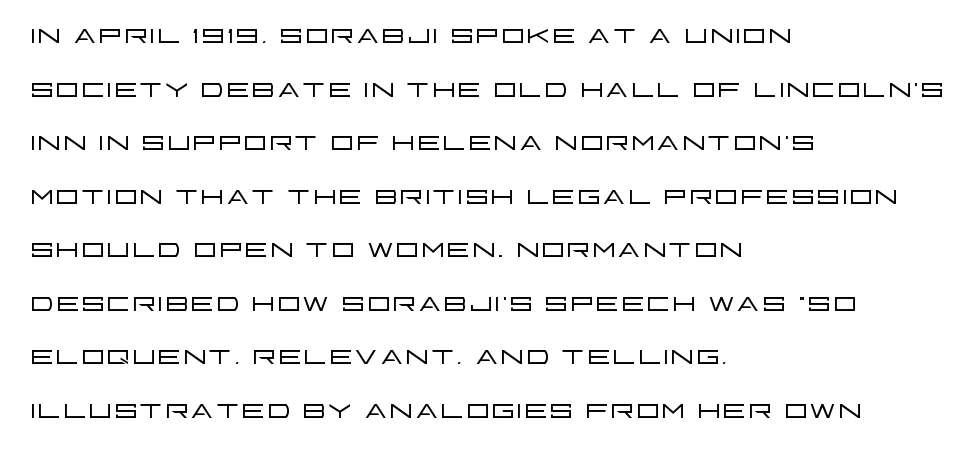
A quiet, ordinary-to-light weight characterises the typeface. The passage shown is typed in a proportional face where columns would drift. Observe the ordinary spacing: letters are neighbours, not strangers. The space between consecutive lines is moderate. I'd call this a sans setting — the letters go barefoot. The paragraph has a hard left edge and a soft right edge.
